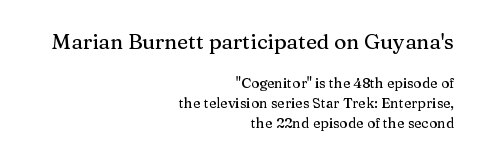
The image shows 21 px text type, upright; set right-aligned, normal line spacing (1.41x), normal letter spacing, not underlined; the first (top) block is 1.5x larger.
